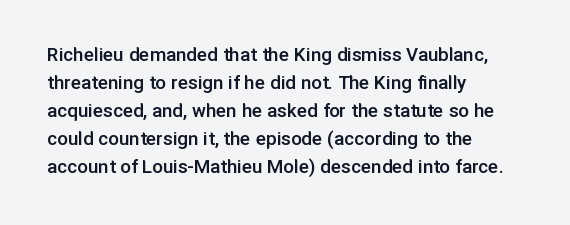
Q: Is the text bold? A: Semi-bold.
Q: Is the text italic (slanted)? A: No, it is upright.
Q: Is the text underlined? A: No.
Q: How is the paragraph aligned? A: Left-aligned.
Q: Is the spacing between letters normal or unusually wide? A: Normal.
Q: Is the spacing between lines tight, normal or loose? A: Normal.
